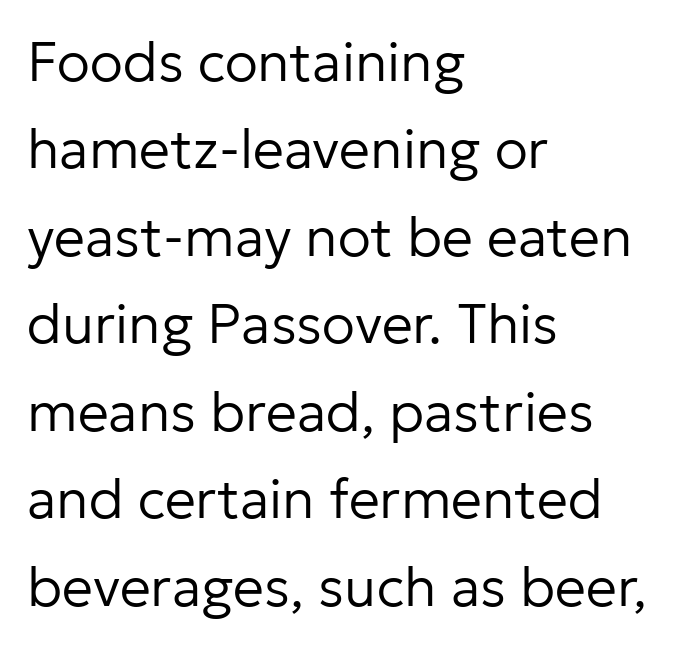
Q: Is the text bold? A: No.
Q: Is the text italic (slanted)? A: No, it is upright.
Q: Is the typeface a serif or a sans-serif typeface? A: Sans-serif.
Q: Is the text underlined? A: No.
Q: How is the paragraph aligned? A: Left-aligned.
Q: Is the spacing between letters normal or unusually wide? A: Normal.
Q: Is the spacing between lines tight, normal or loose? A: Normal.
Q: Width (condensed, normal, or wide)? A: Normal.
Q: Stroke contrast? A: Low.
Q: x-height? A: Medium.
Q: Monospaced? A: No.
